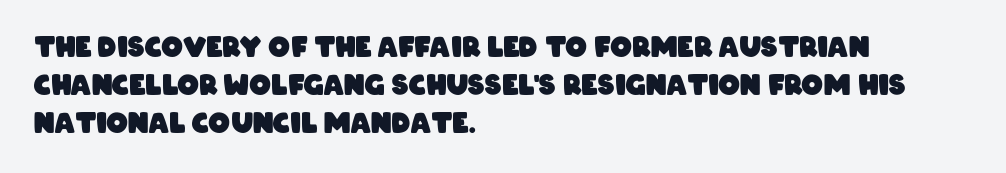
Which margin do the lines hug? The left one — the right edge is uneven. No word sits above an underline. The rendering keeps characters at their native spacing. Its strokes are broad and dark, the hallmark of bold type. One glance says typical: line gaps are just what's usual.
